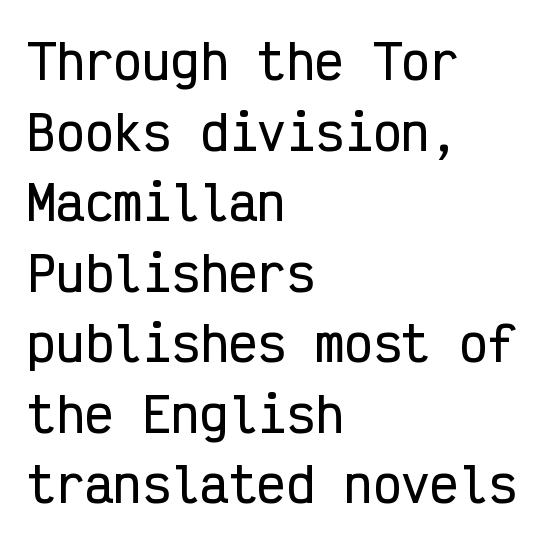
{"serif": "no", "italic": "no", "width": "condensed", "stroke_contrast": "low", "x_height": "medium", "monospaced": "yes", "underline": "no", "align": "left", "line_spacing": "normal", "line_spacing_ratio": 1.47, "letter_spacing": "normal", "letter_spacing_em": 0.0, "glyph_px": 48}
